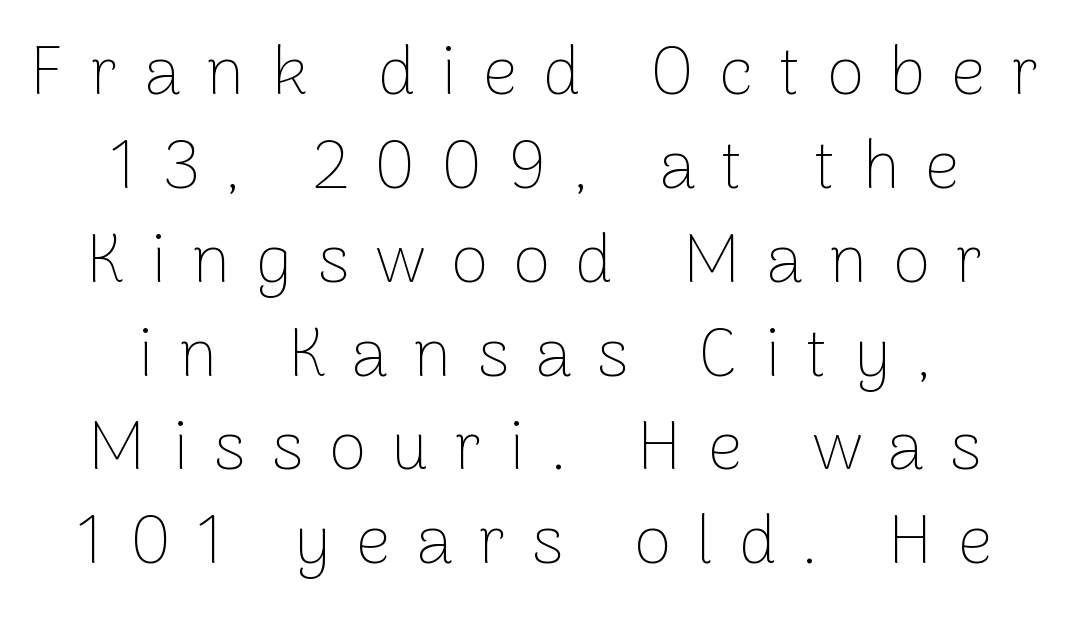
Q: Is the text bold? A: No.
Q: Is the text italic (slanted)? A: No, it is upright.
Q: Is the typeface a serif or a sans-serif typeface? A: Sans-serif.
Q: Is the text underlined? A: No.
Q: How is the paragraph aligned? A: Centered.
Q: Is the spacing between letters normal or unusually wide? A: Unusually wide.
Q: Is the spacing between lines tight, normal or loose? A: Normal.
Q: Width (condensed, normal, or wide)? A: Normal.
Q: Stroke contrast? A: Low.
Q: x-height? A: Medium.
Q: Monospaced? A: No.
